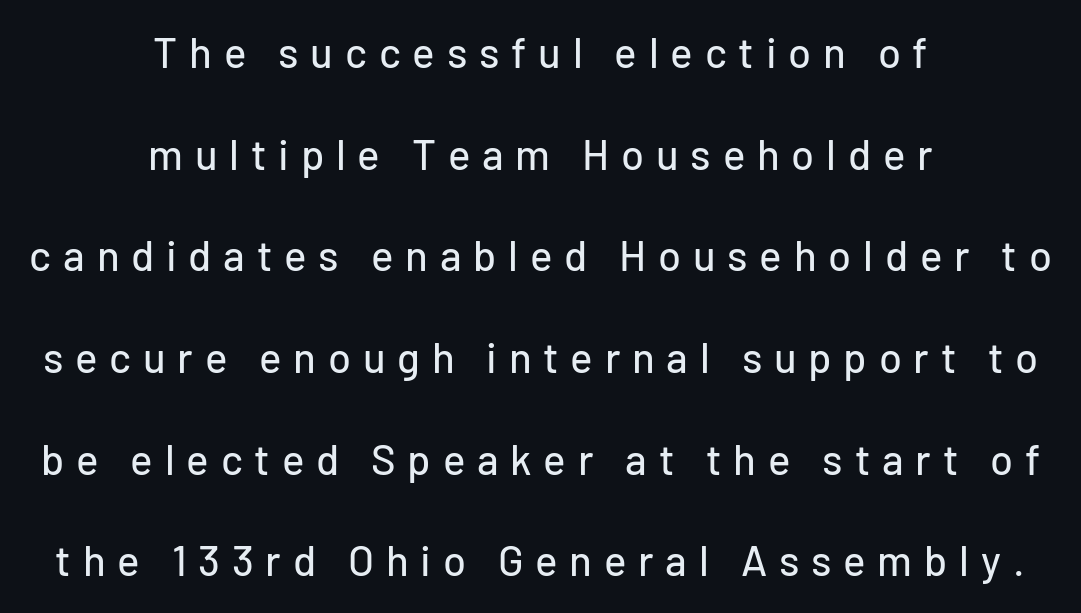
{"serif": "no", "italic": "no", "width": "normal", "stroke_contrast": "low", "x_height": "medium", "monospaced": "no", "underline": "no", "align": "center", "line_spacing": "loose", "line_spacing_ratio": 2.42, "letter_spacing": "wide", "letter_spacing_em": 0.28, "glyph_px": 42}
